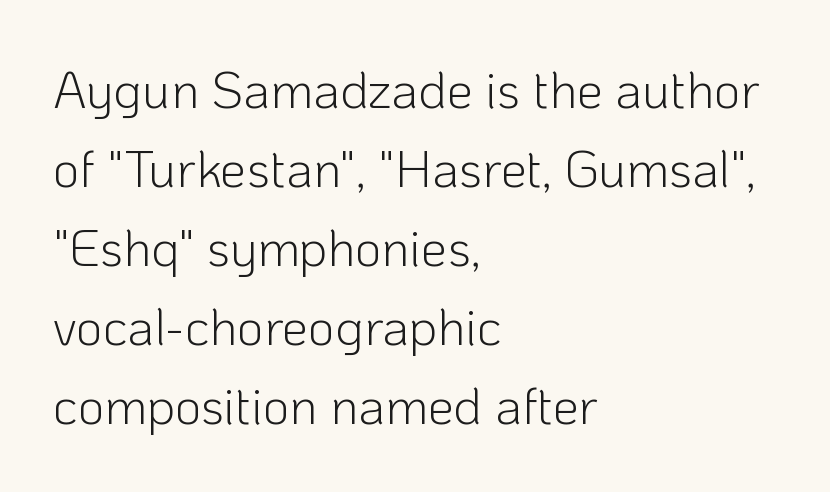
The image shows 52 px light sans-serif type, upright; set left-aligned, normal line spacing (1.52x), normal letter spacing, not underlined; low stroke contrast and a medium x-height.
